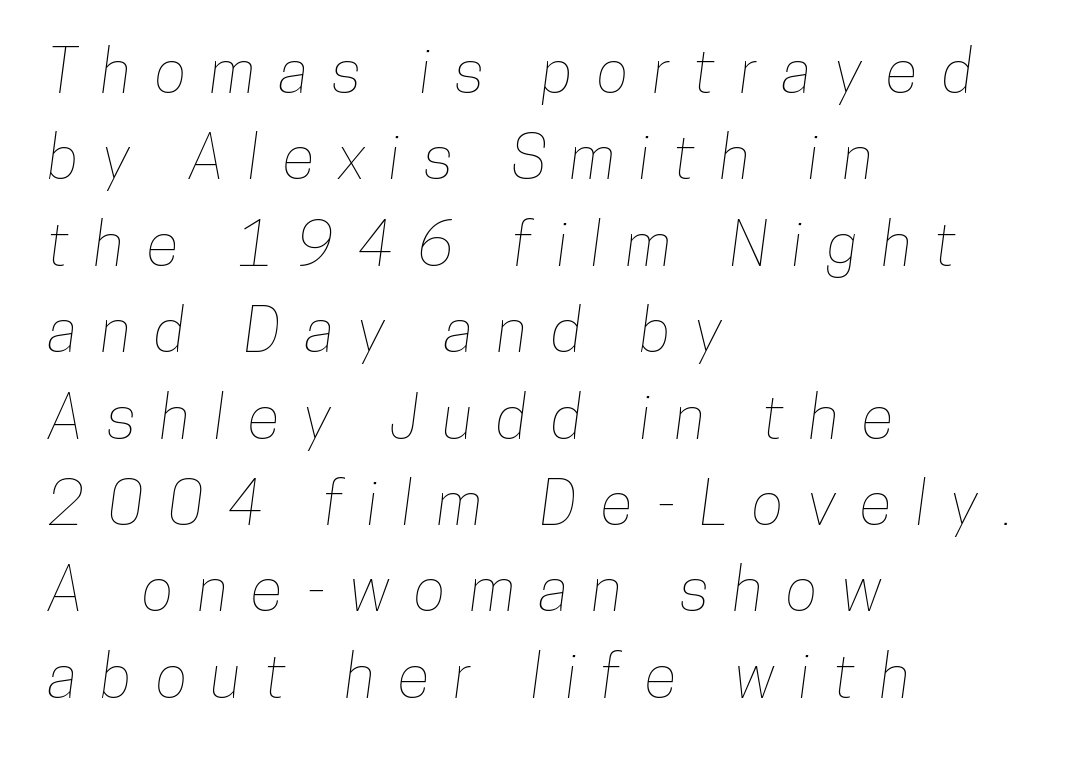
{"width": "condensed", "stroke_contrast": "low", "x_height": "medium", "monospaced": "no", "underline": "no", "align": "left", "line_spacing": "normal", "line_spacing_ratio": 1.44, "letter_spacing": "wide", "letter_spacing_em": 0.4, "glyph_px": 60}
